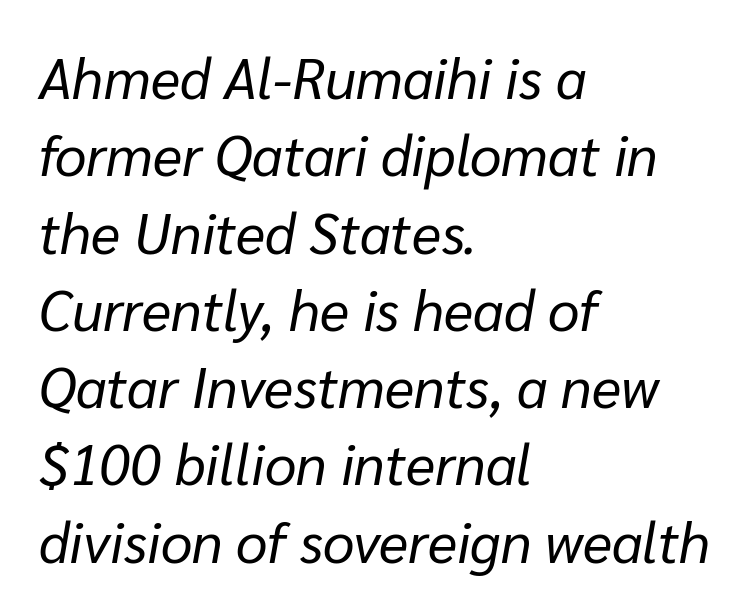
The image shows 56 px regular-weight type, italic (leaning right); set left-aligned, normal line spacing (1.38x), normal letter spacing, not underlined; low stroke contrast and a medium x-height.
